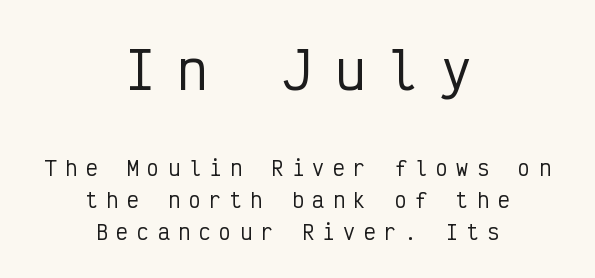
The image shows 51 px condensed sans-serif type, upright, monospaced; set centered, normal line spacing (1.58x), unusually wide letter spacing (+0.43 em), not underlined; the first (top) block is 2.55x larger; low stroke contrast and a medium x-height.
